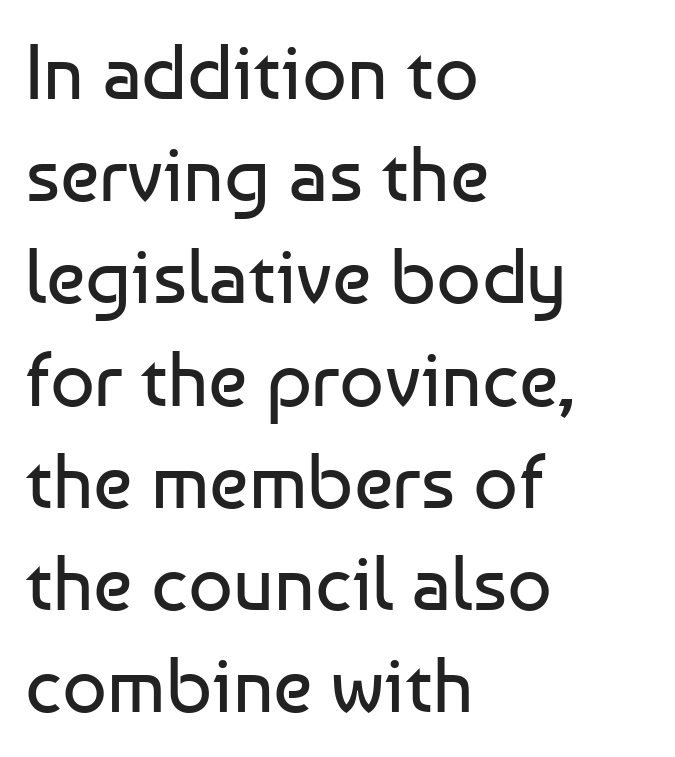
{"serif": "no", "italic": "no", "bold": "no", "weight": "regular", "width": "normal", "stroke_contrast": "low", "x_height": "medium", "monospaced": "no", "underline": "no", "align": "left", "line_spacing": "normal", "line_spacing_ratio": 1.31, "letter_spacing": "normal", "letter_spacing_em": 0.0, "glyph_px": 78}
